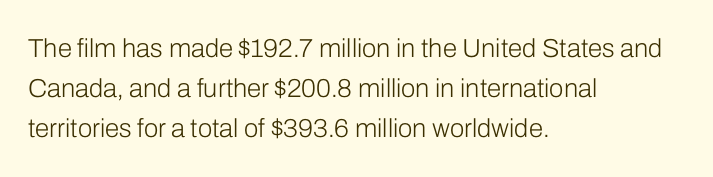
Descender tails drop into unmarked territory. Stroke mass is kept to a normal reading level or below. Default kerning and tracking; the words read as compact shapes. Teacher's note: observe the even left margin — that is flush-left alignment.
